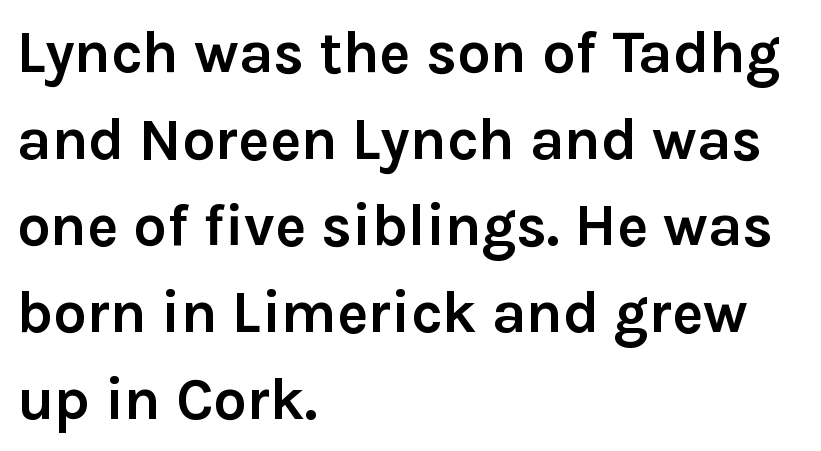
Q: Is the text bold? A: Yes.
Q: Is the text italic (slanted)? A: No, it is upright.
Q: Is the typeface a serif or a sans-serif typeface? A: Sans-serif.
Q: Is the text underlined? A: No.
Q: How is the paragraph aligned? A: Left-aligned.
Q: Is the spacing between letters normal or unusually wide? A: Normal.
Q: Is the spacing between lines tight, normal or loose? A: Normal.
Q: Width (condensed, normal, or wide)? A: Normal.
Q: Stroke contrast? A: Low.
Q: x-height? A: Medium.
Q: Monospaced? A: No.
